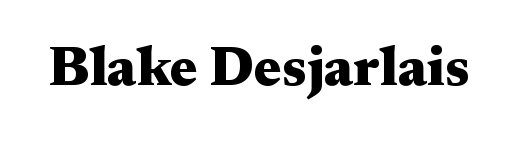
{"serif": "yes", "italic": "no", "bold": "yes", "weight": "heavy", "width": "wide", "stroke_contrast": "medium", "x_height": "medium", "monospaced": "no", "underline": "no", "letter_spacing": "normal", "letter_spacing_em": 0.0, "glyph_px": 55}
